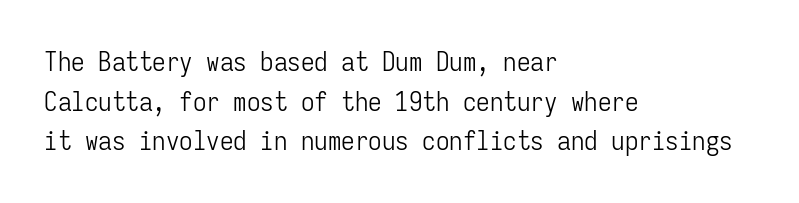
Notice how descenders clear the ascenders below comfortably — that's standard leading. Inter-character spacing is left at the font's built-in metrics. Bare-footed words on every line. The strokes are not fattened; the text isn't bold. A student would call this left alignment; a typographer would say flush left, rag right.
